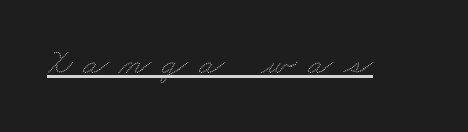
Q: Is the text underlined? A: Yes.
Q: Is the spacing between letters normal or unusually wide? A: Unusually wide.
Q: Width (condensed, normal, or wide)? A: Wide.
Q: Stroke contrast? A: Low.
Q: x-height? A: Small.
Q: Monospaced? A: No.
